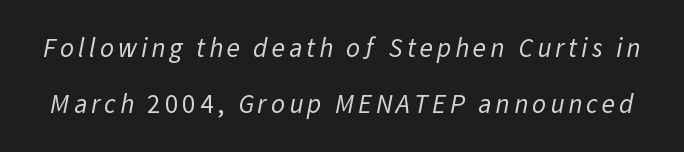
Heft: none added — not bold. This sample trades compactness for vertical openness between lines. Plain, unruled lines of type.
